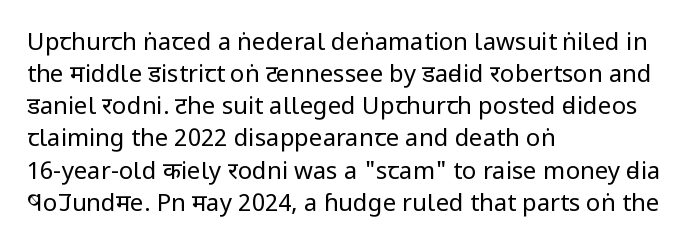
The image shows 24 px text type, upright; set left-aligned, normal line spacing (1.34x), normal letter spacing, not underlined.
